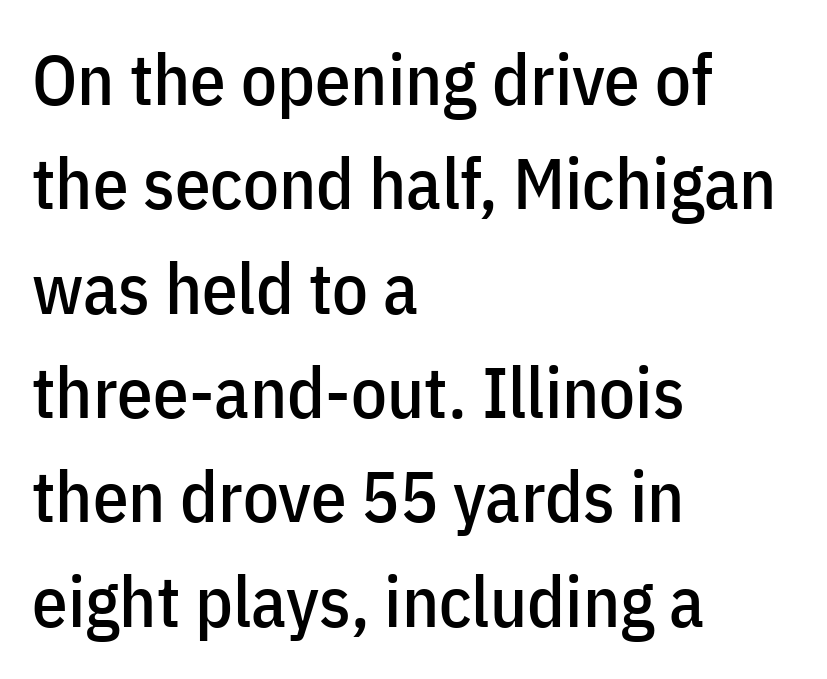
{"serif": "no", "italic": "no", "width": "condensed", "stroke_contrast": "low", "x_height": "medium", "monospaced": "no", "underline": "no", "align": "left", "line_spacing": "normal", "line_spacing_ratio": 1.47, "letter_spacing": "normal", "letter_spacing_em": 0.0, "glyph_px": 71}
